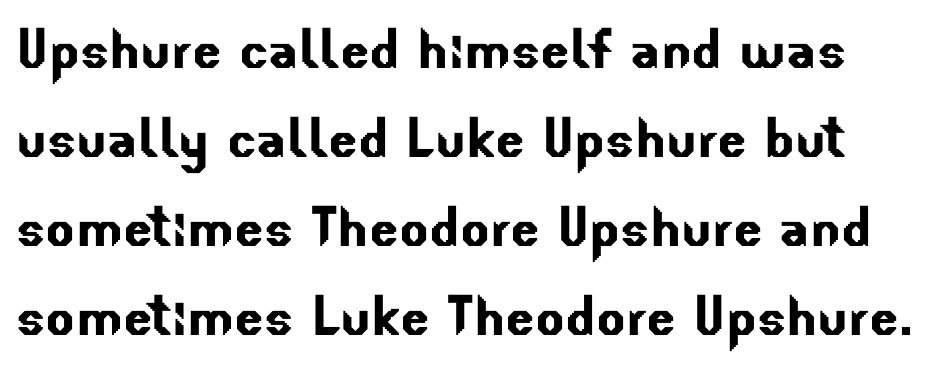
{"serif": "no", "width": "normal", "stroke_contrast": "low", "x_height": "small", "monospaced": "no", "underline": "no", "line_spacing": "normal", "line_spacing_ratio": 1.29, "letter_spacing": "normal", "letter_spacing_em": 0.0, "glyph_px": 69}
